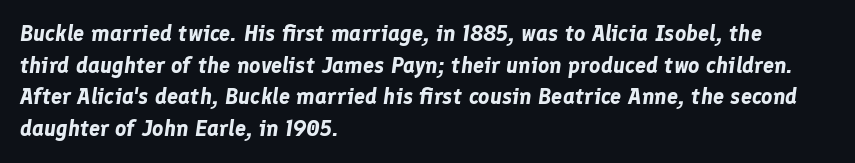
Q: Is the text bold? A: Yes.
Q: Is the text italic (slanted)? A: Yes, it leans right by about 8 degrees.
Q: Is the text underlined? A: No.
Q: How is the paragraph aligned? A: Left-aligned.
Q: Is the spacing between letters normal or unusually wide? A: Normal.
Q: Is the spacing between lines tight, normal or loose? A: Normal.
